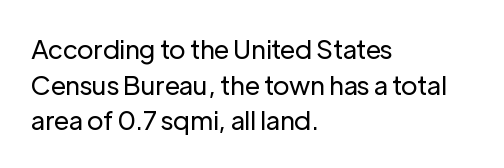
The image shows 26 px text type, upright; set left-aligned, normal line spacing (1.37x), normal letter spacing, not underlined.
